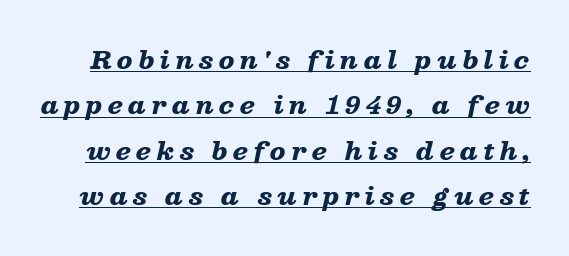
{"italic": "yes", "lean": "right", "slant_degrees": 13, "bold": "yes", "underline": "yes", "line_spacing_ratio": 1.89, "letter_spacing": "wide", "letter_spacing_em": 0.23, "glyph_px": 24}
